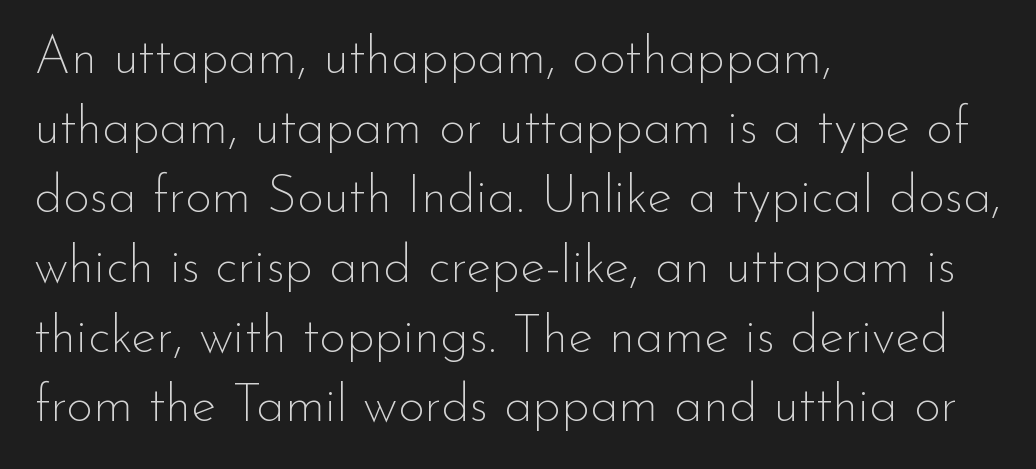
Leftover space on each line is placed entirely after the last word. Lines of text with bare space underneath. Here the glyphs are tracked normally, forming tight word shapes. This sample uses a sans-serif face. Vertical spacing — default. The face used here is proportionally spaced, like ordinary book or web type.
